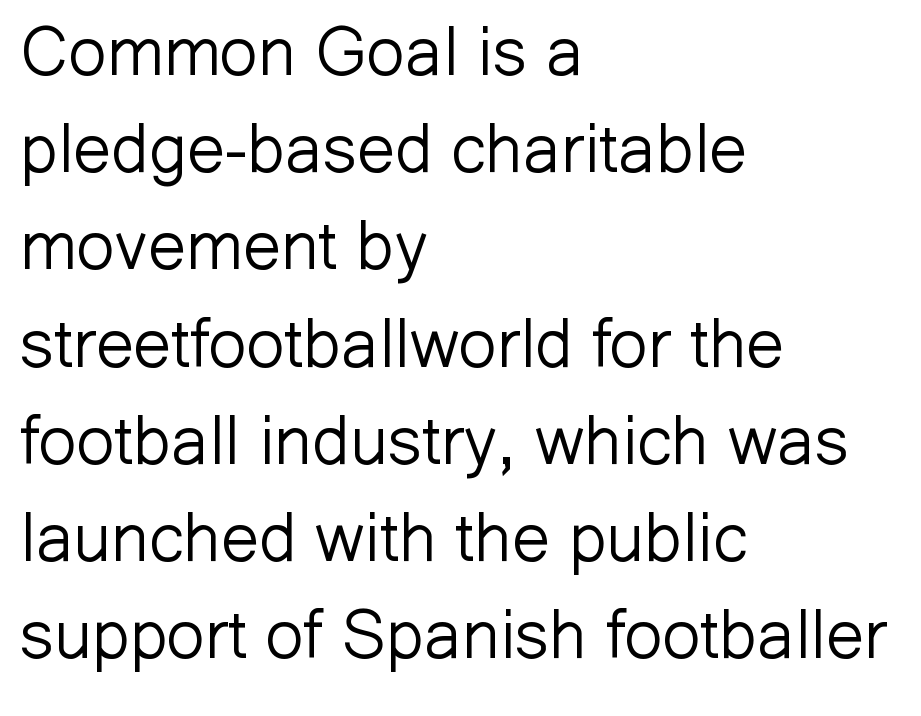
The image shows 68 px light sans-serif type, upright; set left-aligned, normal line spacing (1.43x), normal letter spacing, not underlined; low stroke contrast and a medium x-height.
